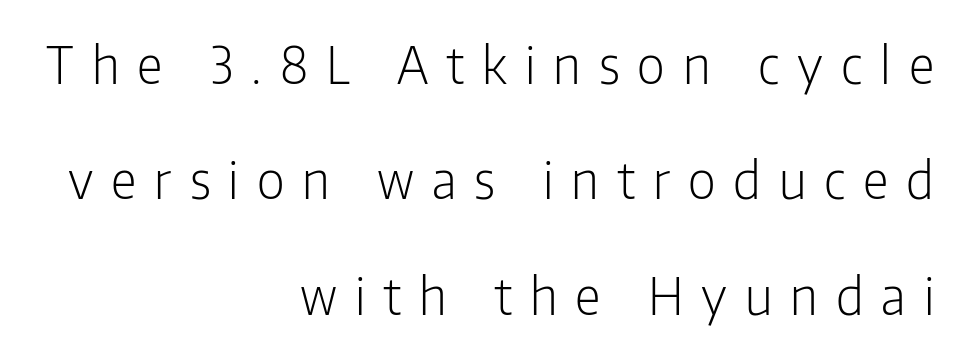
The image shows 51 px light, condensed sans-serif type, upright; set right-aligned, loose line spacing (2.26x), unusually wide letter spacing (+0.35 em), not underlined; low stroke contrast and a medium x-height.
